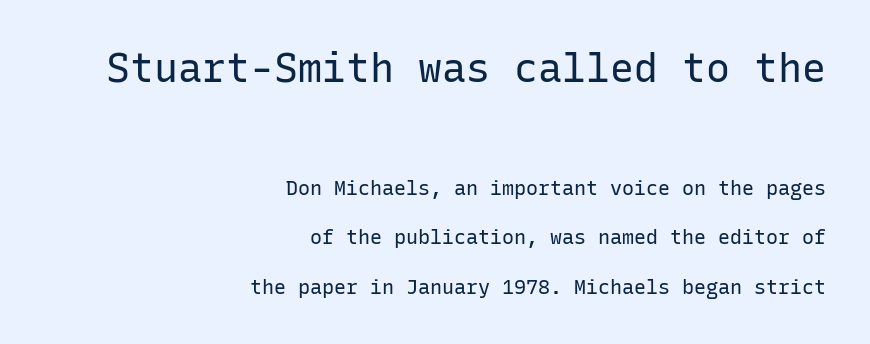
Q: Is the text bold? A: No.
Q: Is the text italic (slanted)? A: No, it is upright.
Q: Is the typeface a serif or a sans-serif typeface? A: Sans-serif.
Q: Is the text underlined? A: No.
Q: How is the paragraph aligned? A: Right-aligned.
Q: Is the spacing between letters normal or unusually wide? A: Normal.
Q: Is the spacing between lines tight, normal or loose? A: Loose.
Q: Which block of text is set in a larger size, the first (top) or the second (bottom)? A: The first (top) one.
Q: Width (condensed, normal, or wide)? A: Normal.
Q: Stroke contrast? A: Low.
Q: x-height? A: Medium.
Q: Monospaced? A: Yes.
